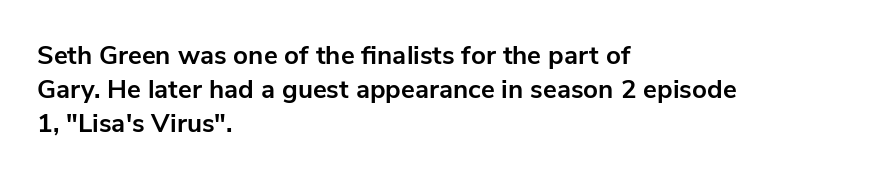
The image shows 26 px bold type, upright; set left-aligned, normal line spacing (1.31x), normal letter spacing, not underlined.
